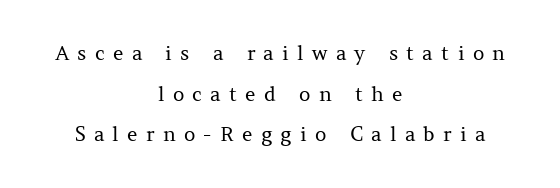
Q: Is the text bold? A: No.
Q: Is the text italic (slanted)? A: No, it is upright.
Q: Is the text underlined? A: No.
Q: How is the paragraph aligned? A: Centered.
Q: Is the spacing between letters normal or unusually wide? A: Unusually wide.
Q: Is the spacing between lines tight, normal or loose? A: Loose.
